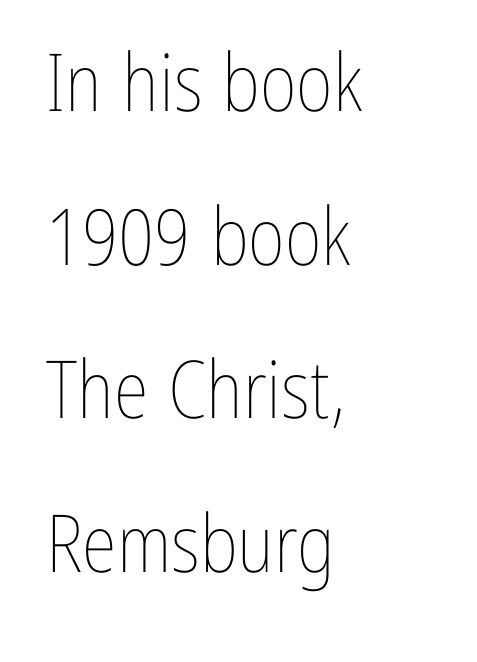
{"italic": "no", "bold": "no", "weight": "thin", "width": "condensed", "stroke_contrast": "low", "x_height": "medium", "monospaced": "no", "underline": "no", "align": "left", "line_spacing": "loose", "line_spacing_ratio": 1.92, "letter_spacing": "normal", "letter_spacing_em": 0.0, "glyph_px": 80}
